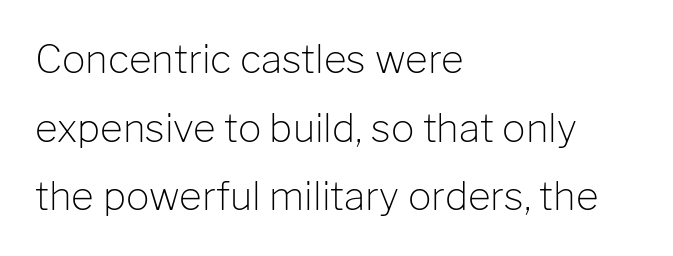
{"serif": "no", "italic": "no", "bold": "no", "weight": "light", "width": "normal", "stroke_contrast": "low", "x_height": "medium", "monospaced": "no", "underline": "no", "align": "left", "line_spacing_ratio": 1.76, "letter_spacing": "normal", "letter_spacing_em": 0.0, "glyph_px": 39}
